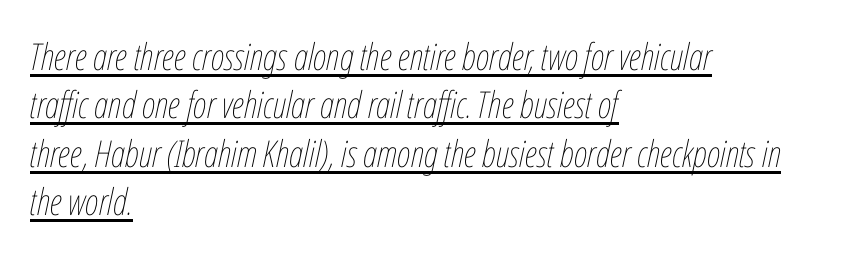
These lines are rendered in a variable-pitch font. No extra tracking has been applied to these lines. The glyphs are accompanied by a horizontal stroke just below them. Characters are canted at an angle relative to the baseline's perpendicular. Compared with typical paragraphs, the rows here are spaced about the same. The rag falls on the right side of this text block.
